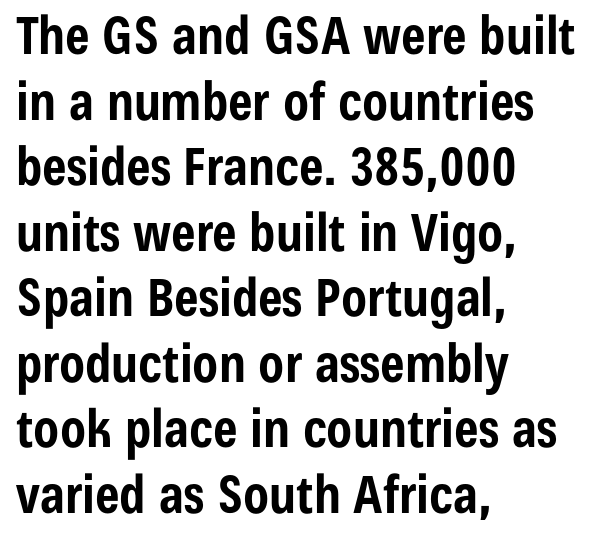
The tracking reads as untouched default to a designer's eye. In terms of posture, this sample is upright. Varying glyph widths throughout — classic text-font behaviour. Strong, thick strokes mark this as bold type.
